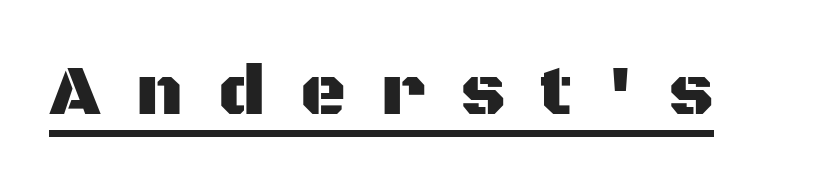
Q: Is the text italic (slanted)? A: No, it is upright.
Q: Is the typeface a serif or a sans-serif typeface? A: Sans-serif.
Q: Is the text underlined? A: Yes.
Q: Is the spacing between letters normal or unusually wide? A: Unusually wide.
Q: Width (condensed, normal, or wide)? A: Normal.
Q: Stroke contrast? A: Medium.
Q: x-height? A: Large.
Q: Monospaced? A: No.
